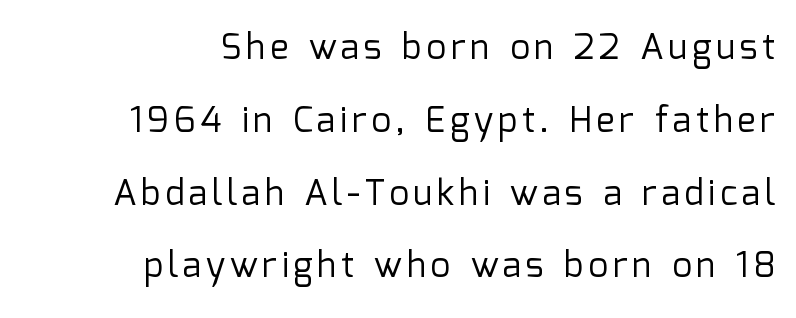
Q: Is the text bold? A: No.
Q: Is the text italic (slanted)? A: No, it is upright.
Q: Is the typeface a serif or a sans-serif typeface? A: Sans-serif.
Q: Is the text underlined? A: No.
Q: How is the paragraph aligned? A: Right-aligned.
Q: Is the spacing between lines tight, normal or loose? A: Loose.
Q: Width (condensed, normal, or wide)? A: Normal.
Q: Stroke contrast? A: Low.
Q: x-height? A: Medium.
Q: Monospaced? A: No.
